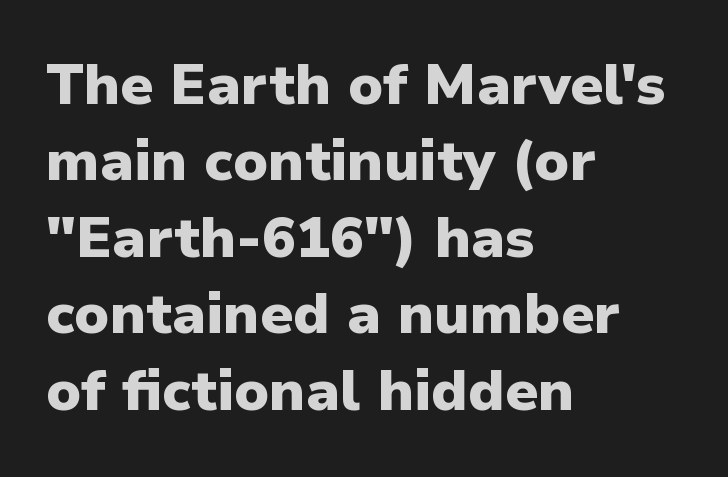
Bold? Absolutely — the strokes are thick and heavy. Rendered with straight, roman letterforms. Words float on clear page, feet unadorned. The rendering uses natural spacing where letterforms have individual widths. A typesetter would call this zero additional tracking.
